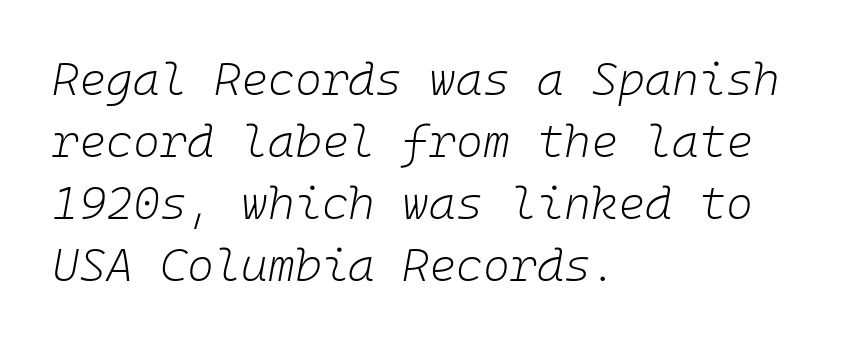
Is the block centered? No — it sits flush against the left margin. The passage shown has conventional tracking throughout. The font is comparable to plain body text, perhaps lighter. The strip under each line holds only bare page. This sample has the even, mechanical cadence of fixed-width lettering.
